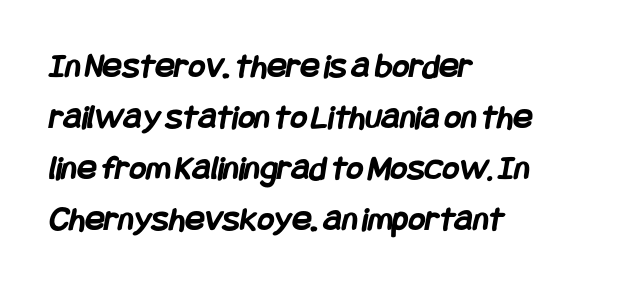
{"serif": "no", "bold": "yes", "weight": "semibold", "width": "condensed", "stroke_contrast": "low", "x_height": "large", "underline": "no", "align": "left", "line_spacing": "normal", "line_spacing_ratio": 1.42, "letter_spacing": "normal", "letter_spacing_em": 0.0, "glyph_px": 36}
